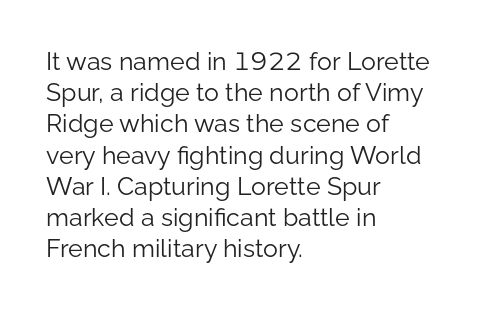
{"italic": "no", "bold": "no", "underline": "no", "align": "left", "line_spacing": "normal", "line_spacing_ratio": 1.25, "letter_spacing": "normal", "letter_spacing_em": 0.0, "glyph_px": 25}
